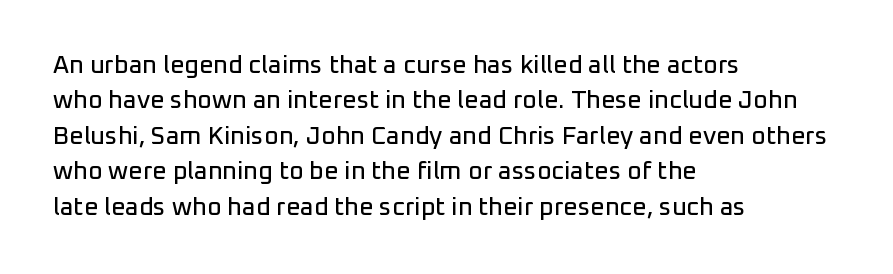
The image shows 25 px text type, upright; set left-aligned, normal line spacing (1.42x), normal letter spacing, not underlined.
